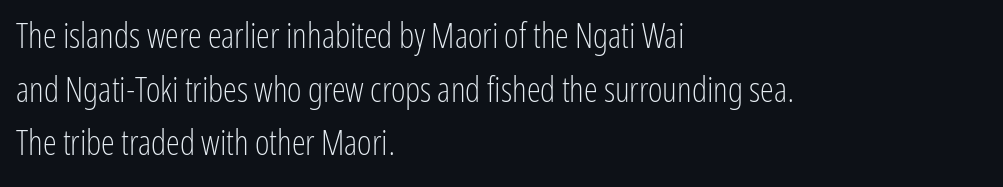
Q: Is the text bold? A: No.
Q: Is the text italic (slanted)? A: No, it is upright.
Q: Is the typeface a serif or a sans-serif typeface? A: Sans-serif.
Q: Is the text underlined? A: No.
Q: How is the paragraph aligned? A: Left-aligned.
Q: Is the spacing between letters normal or unusually wide? A: Normal.
Q: Is the spacing between lines tight, normal or loose? A: Normal.
Q: Width (condensed, normal, or wide)? A: Condensed.
Q: Stroke contrast? A: Low.
Q: x-height? A: Medium.
Q: Monospaced? A: No.
